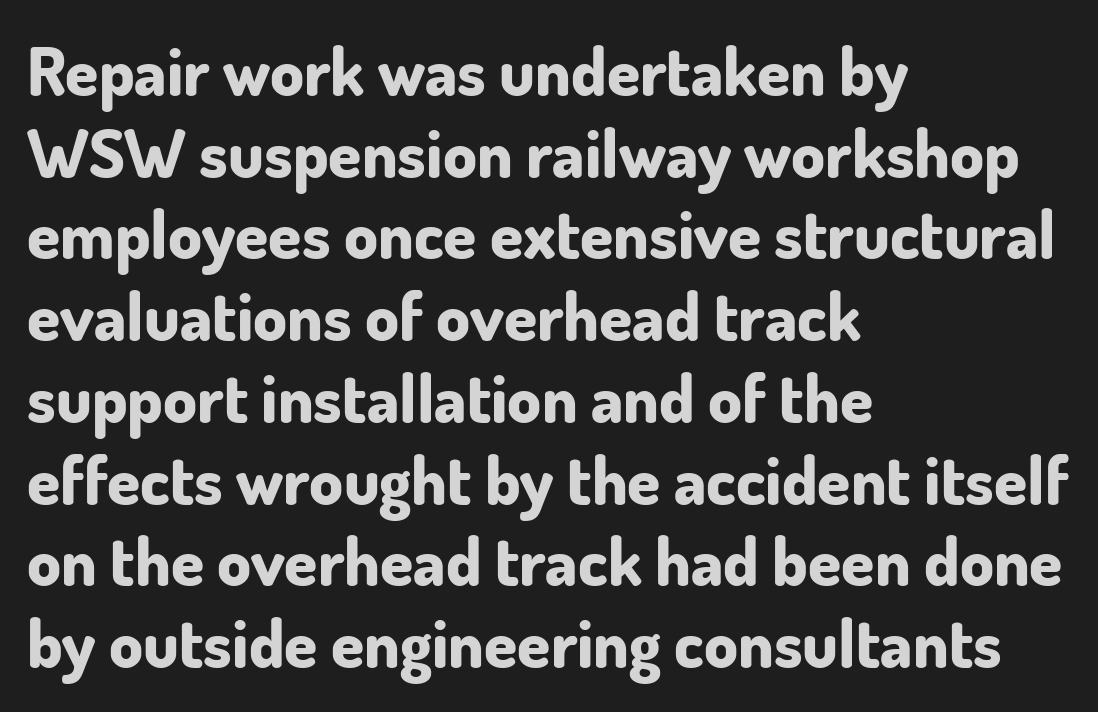
{"serif": "no", "italic": "no", "bold": "yes", "weight": "bold", "width": "normal", "stroke_contrast": "low", "x_height": "small", "monospaced": "no", "underline": "no", "align": "left", "line_spacing_ratio": 1.22, "letter_spacing": "normal", "letter_spacing_em": 0.0, "glyph_px": 67}
